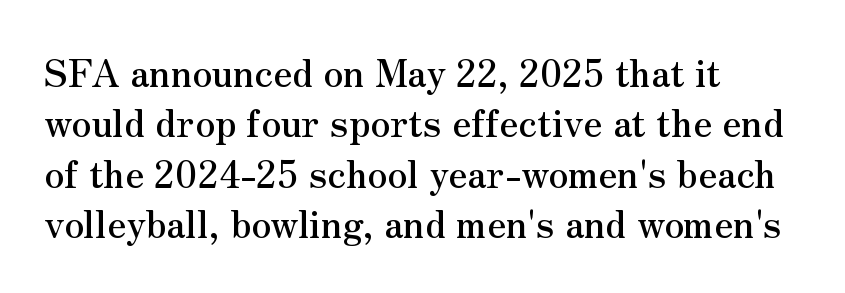
{"serif": "yes", "italic": "no", "width": "normal", "stroke_contrast": "medium", "x_height": "small", "monospaced": "no", "underline": "no", "align": "left", "line_spacing": "normal", "line_spacing_ratio": 1.36, "letter_spacing": "normal", "letter_spacing_em": 0.0, "glyph_px": 37}
